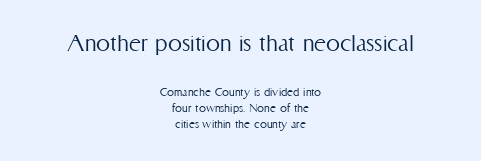
Regarding leading, the lines here are crowded together. What stands out about the letter spacing? Nothing — it is the standard amount. Weight class: somewhere from thin through regular. Glance below the letters and you will spot only blank space. The lettering stays uniformly vertical, giving the passage a roman look. The letters advance in unequal steps, a hallmark of proportional type.
